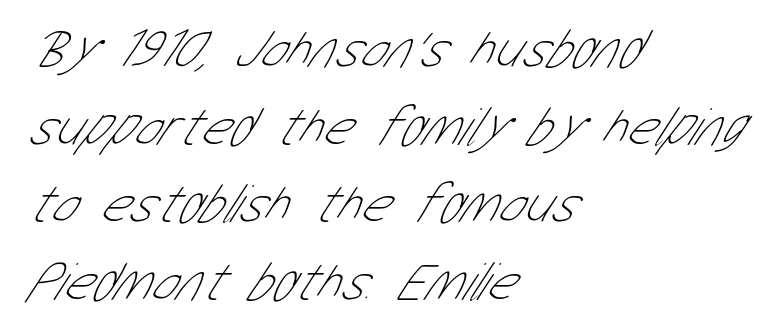
{"serif": "no", "bold": "no", "weight": "thin", "width": "condensed", "stroke_contrast": "low", "x_height": "medium", "monospaced": "no", "underline": "no", "align": "left", "line_spacing": "normal", "line_spacing_ratio": 1.41, "letter_spacing": "normal", "letter_spacing_em": 0.0, "glyph_px": 55}
